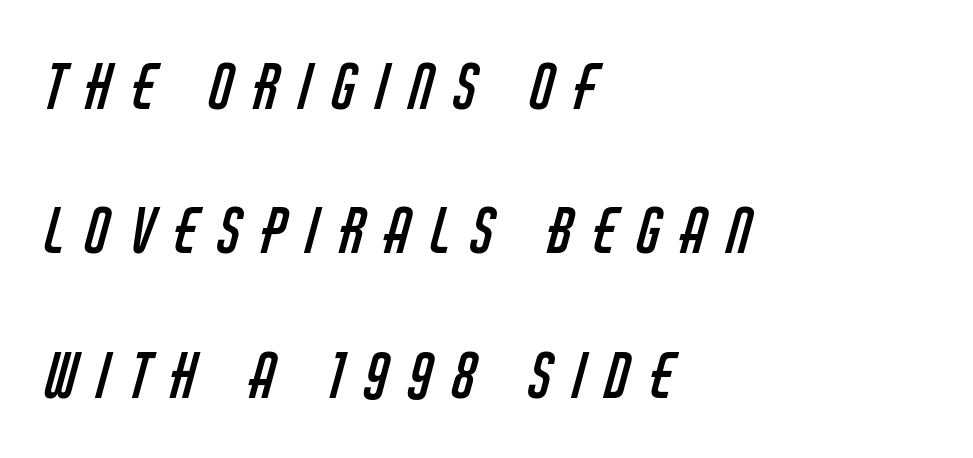
The typeface chosen for these lines omits serifs. Check the space under the baseline: it is left empty. Bold? No — there's no thickening of the strokes. Caption: expanded tracking, letters set apart. This sample trades compactness for vertical openness between lines.
